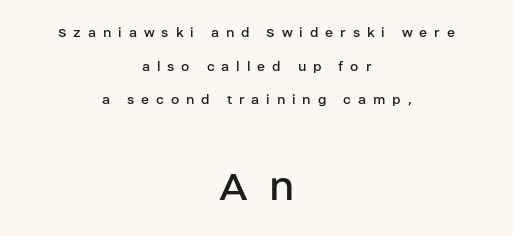
This sample uses a sans-serif face. Clear beneath every line of the passage. A great deal of white space separates one row of letters from the next. Caption: expanded tracking, letters set apart.
